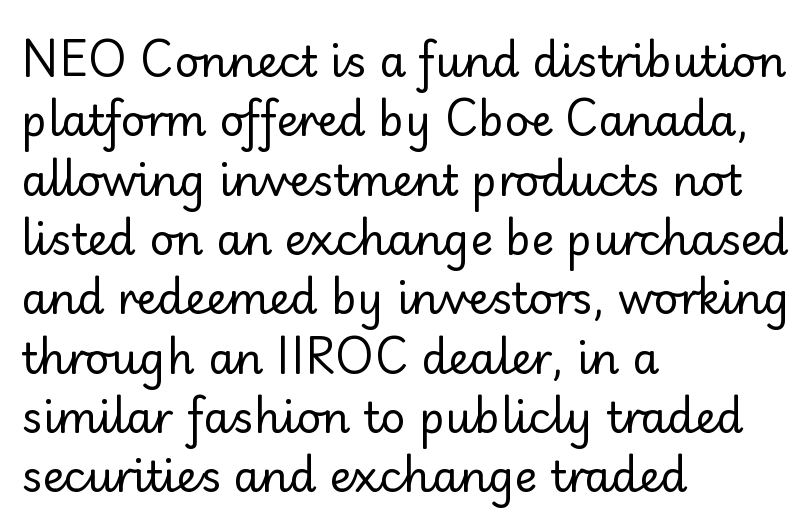
Descenders are the only things crossing below the line. Summary of vertical rhythm: regular, with standard interline spacing. This sample uses an upright cut, with every glyph sitting square on the baseline. Compared with typical body copy, the letter spacing here is the same. Is the stroke heavy? The answer is a plain regular-or-lighter. Layout note: lines flush left.
